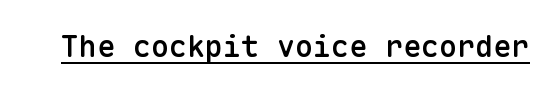
{"serif": "no", "italic": "no", "bold": "semi", "weight": "semibold", "width": "normal", "stroke_contrast": "low", "x_height": "medium", "monospaced": "yes", "underline": "yes", "letter_spacing": "normal", "letter_spacing_em": 0.0, "glyph_px": 30}
